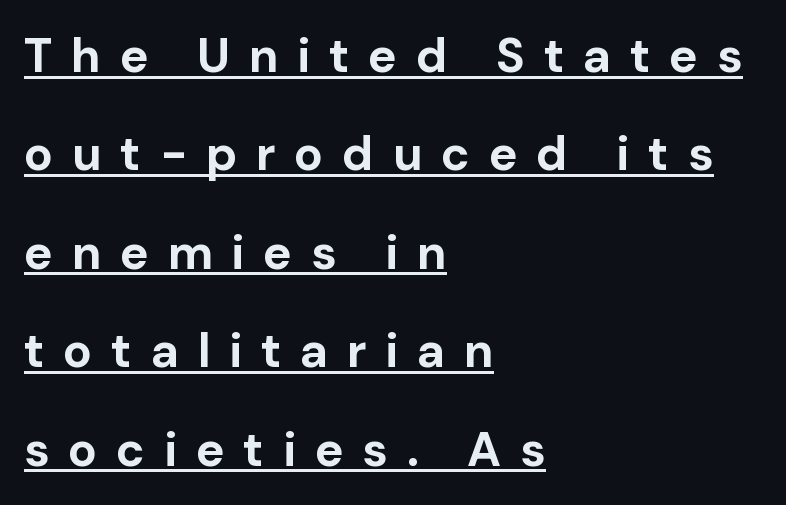
{"serif": "no", "italic": "no", "bold": "yes", "weight": "bold", "width": "normal", "stroke_contrast": "low", "x_height": "medium", "monospaced": "no", "underline": "yes", "align": "left", "line_spacing": "loose", "line_spacing_ratio": 2.05, "letter_spacing": "wide", "letter_spacing_em": 0.39, "glyph_px": 48}
